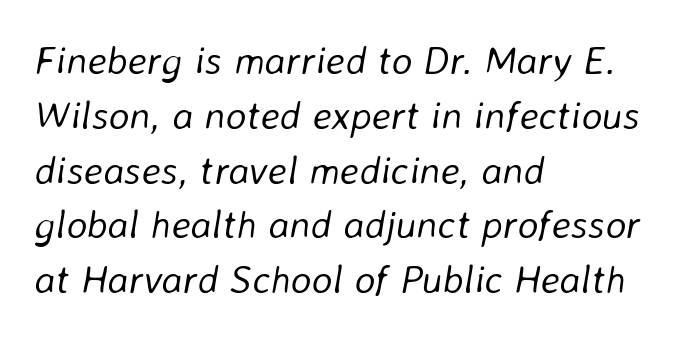
{"italic": "yes", "lean": "right", "slant_degrees": 8, "bold": "no", "weight": "light", "width": "normal", "stroke_contrast": "low", "x_height": "medium", "monospaced": "no", "underline": "no", "align": "left", "line_spacing": "normal", "line_spacing_ratio": 1.37, "letter_spacing": "normal", "letter_spacing_em": 0.0, "glyph_px": 40}
